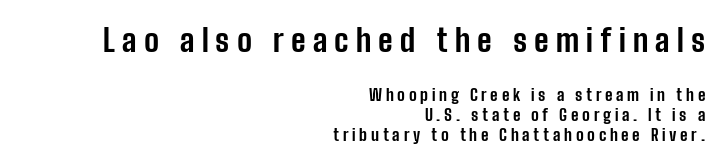
{"serif": "no", "italic": "no", "bold": "yes", "weight": "bold", "width": "condensed", "stroke_contrast": "low", "x_height": "medium", "monospaced": "no", "underline": "no", "align": "right", "line_spacing": "normal", "line_spacing_ratio": 1.25, "letter_spacing": "wide", "letter_spacing_em": 0.23, "larger_block": "first", "size_ratio": 1.94, "glyph_px": 31}
